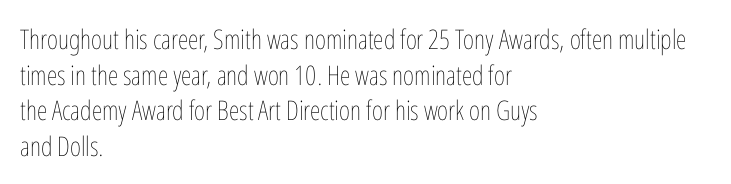
Notice how descenders clear the ascenders below comfortably — that's standard leading. Rule under the text: the space is simply empty. This rendering uses left alignment, leaving the right contour irregular. The type sits square on the baseline with zero lean. The font sits on the lighter half of the weight spectrum, regular included. The gaps between neighbouring characters are ordinary and unremarkable.
